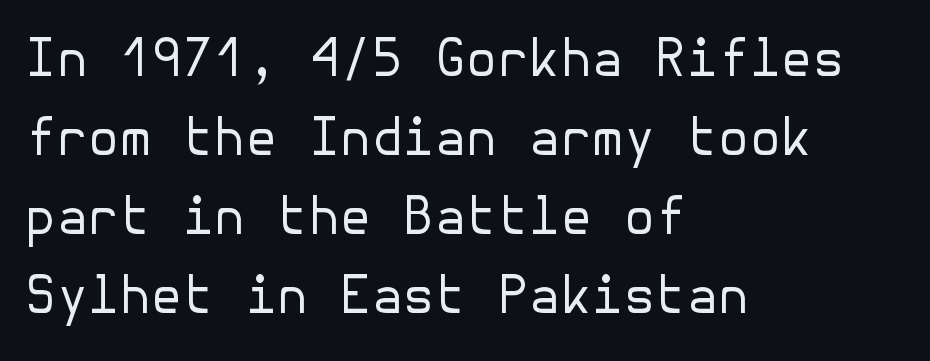
A sans-serif font was chosen for this passage. Nobody drew a line under any word here. Each stroke keeps to a modest, everyday thickness or less. The type is set solid horizontally, with unmodified tracking. In terms of leading, this rendering sits right in the middle. It's the straight-up-and-down kind of type.
